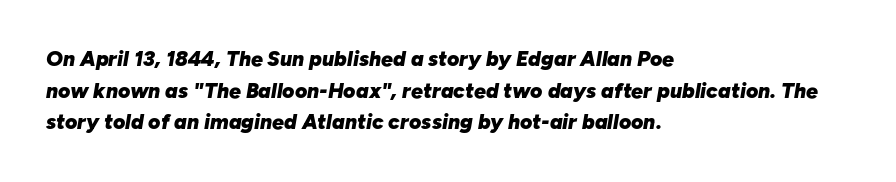
Q: Is the text bold? A: Yes.
Q: Is the text italic (slanted)? A: Yes, it leans right by about 10 degrees.
Q: Is the text underlined? A: No.
Q: How is the paragraph aligned? A: Left-aligned.
Q: Is the spacing between letters normal or unusually wide? A: Normal.
Q: Is the spacing between lines tight, normal or loose? A: Normal.
